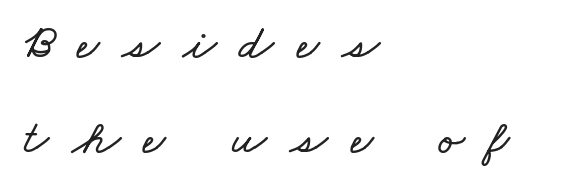
The image shows 49 px wide type; set left-aligned, loose line spacing (1.93x), unusually wide letter spacing (+0.47 em), not underlined; low stroke contrast and a small x-height.
